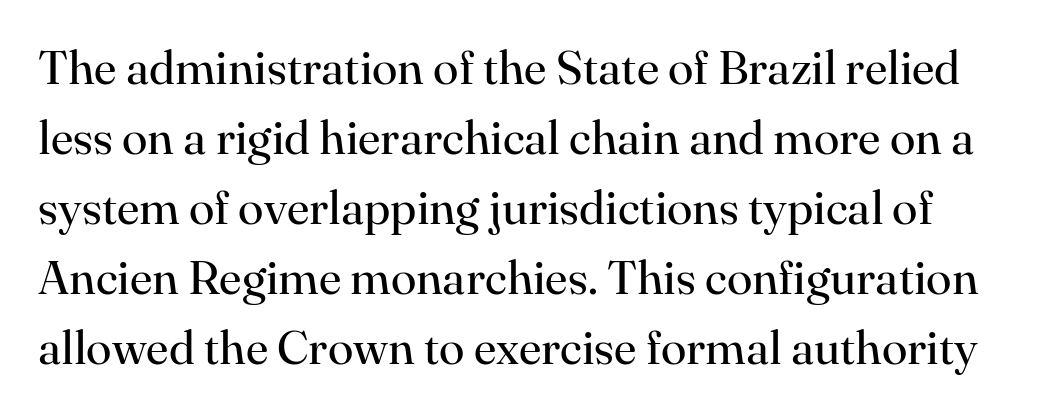
Q: Is the text bold? A: No.
Q: Is the text italic (slanted)? A: No, it is upright.
Q: Is the typeface a serif or a sans-serif typeface? A: Serif.
Q: Is the text underlined? A: No.
Q: Is the spacing between letters normal or unusually wide? A: Normal.
Q: Is the spacing between lines tight, normal or loose? A: Normal.
Q: Width (condensed, normal, or wide)? A: Normal.
Q: Stroke contrast? A: High.
Q: x-height? A: Small.
Q: Monospaced? A: No.
